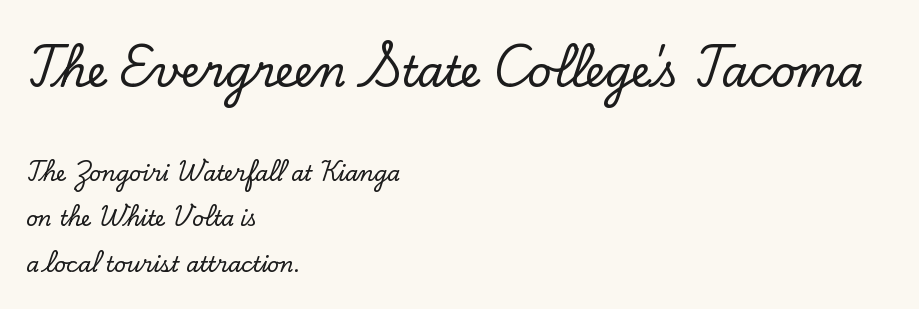
{"serif": "yes", "width": "normal", "stroke_contrast": "low", "x_height": "small", "monospaced": "no", "underline": "no", "align": "left", "line_spacing": "loose", "line_spacing_ratio": 2.17, "letter_spacing": "normal", "letter_spacing_em": 0.0, "larger_block": "first", "size_ratio": 2.0, "glyph_px": 42}
